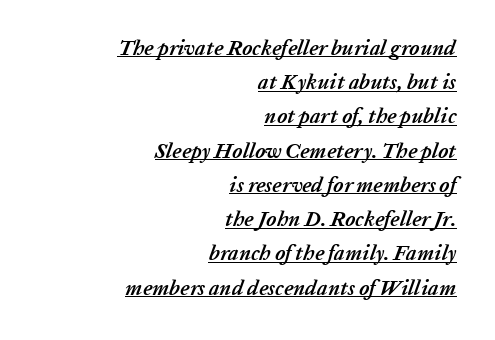
Q: Is the text bold? A: Yes.
Q: Is the text italic (slanted)? A: Yes, it leans right by about 20 degrees.
Q: Is the text underlined? A: Yes.
Q: How is the paragraph aligned? A: Right-aligned.
Q: Is the spacing between letters normal or unusually wide? A: Normal.
Q: Is the spacing between lines tight, normal or loose? A: Normal.
